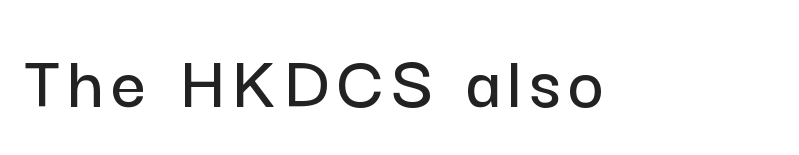
Notice how the stems are strictly vertical — no italics here. The face used here is proportionally spaced, like ordinary book or web type. Note: no serifs on the glyphs. Glance below the letters and you will spot only blank space.
